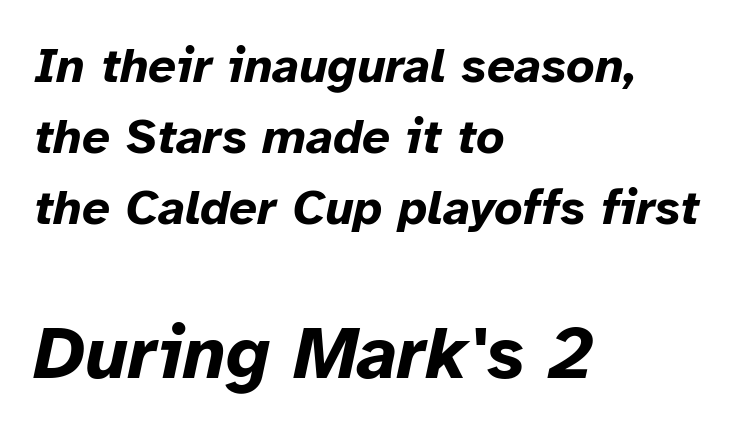
The specimen reads as italic at a glance. Spacing verdict: proportional, widths tailored to each character. Summary of vertical rhythm: regular, with standard interline spacing. Heavy, bold letterforms.
